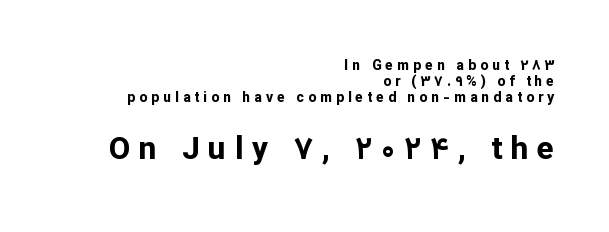
The image shows 31 px bold sans-serif type, upright; set right-aligned, tight line spacing (1.13x), unusually wide letter spacing (+0.29 em), not underlined; the second (bottom) block is 2.21x larger; low stroke contrast and a medium x-height.
